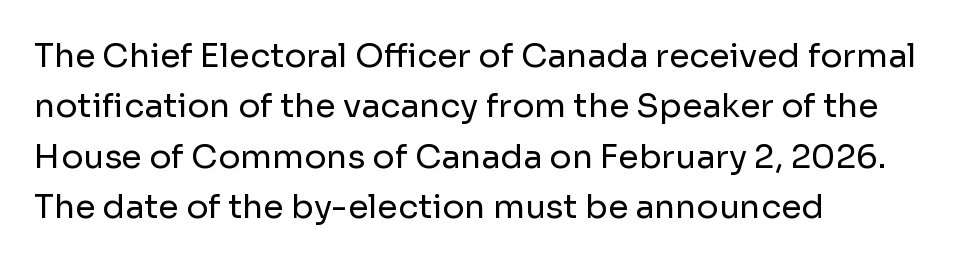
The image shows 33 px regular-weight sans-serif type, upright; set left-aligned, normal line spacing (1.53x), normal letter spacing, not underlined; low stroke contrast and a medium x-height.
